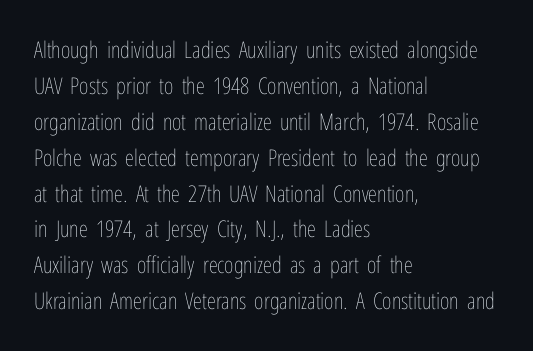
{"italic": "no", "bold": "no", "underline": "no", "align": "left", "line_spacing": "normal", "line_spacing_ratio": 1.56, "letter_spacing": "normal", "letter_spacing_em": 0.0, "glyph_px": 23}
